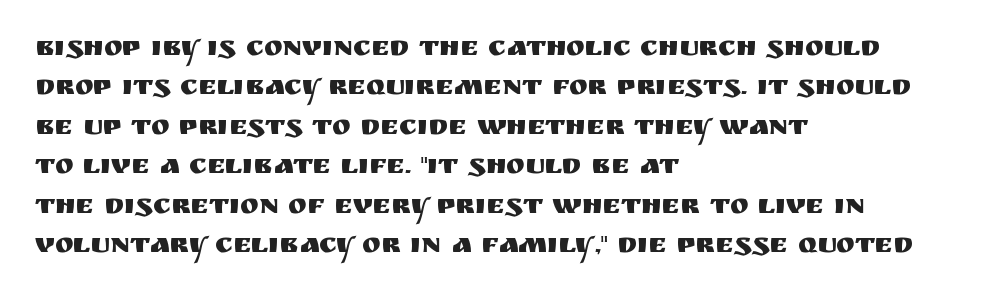
The lettering stays uniformly vertical, giving the passage a roman look. Tracking here is standard; glyphs follow each other at the usual distance. Spacing verdict: proportional, widths tailored to each character. The text was rendered using a sans face with plain stroke endings. Descender tails drop into unmarked territory. Compared with typical paragraphs, the rows here are spaced about the same.
